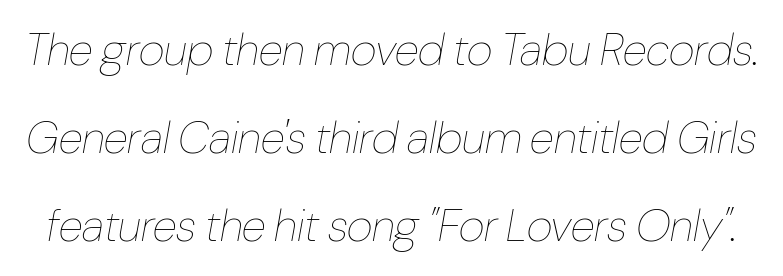
Q: Is the text bold? A: No.
Q: Is the text italic (slanted)? A: Yes, it leans right by about 10 degrees.
Q: Is the text underlined? A: No.
Q: Is the spacing between letters normal or unusually wide? A: Normal.
Q: Is the spacing between lines tight, normal or loose? A: Loose.
Q: Width (condensed, normal, or wide)? A: Condensed.
Q: Stroke contrast? A: Low.
Q: x-height? A: Medium.
Q: Monospaced? A: No.
